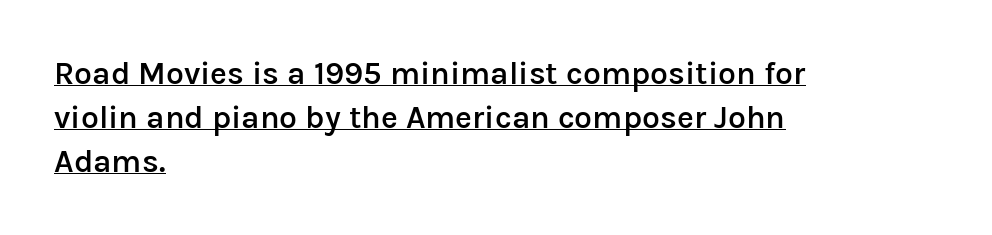
The image shows 32 px semibold sans-serif type, upright; set left-aligned, normal line spacing (1.37x), normal letter spacing, underlined; low stroke contrast and a medium x-height.
